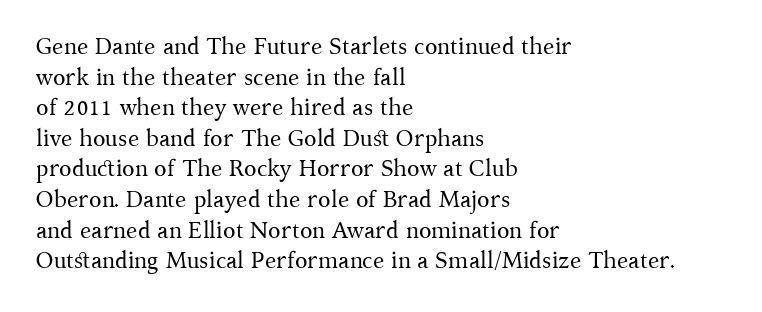
{"italic": "no", "bold": "no", "underline": "no", "align": "left", "line_spacing": "normal", "line_spacing_ratio": 1.33, "letter_spacing": "normal", "letter_spacing_em": 0.0, "glyph_px": 23}
